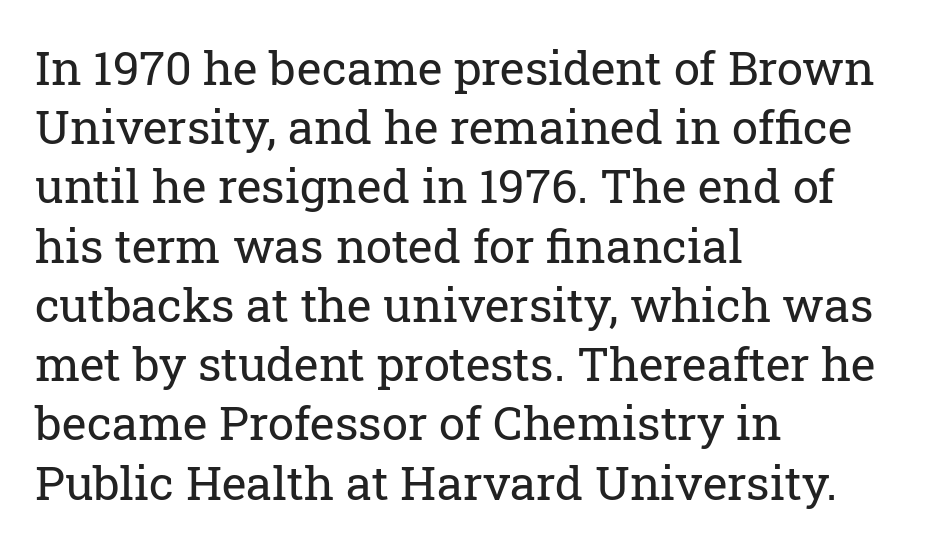
The image shows 47 px regular-weight serif type, upright; set left-aligned, normal line spacing (1.26x), normal letter spacing, not underlined; low stroke contrast and a medium x-height.
